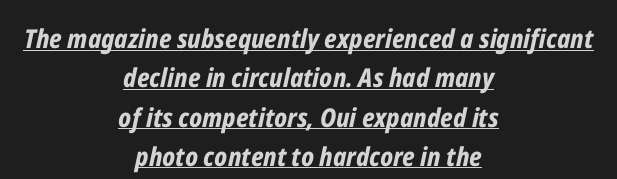
The image shows 26 px bold type, italic (leaning right); set centered, normal line spacing (1.51x), normal letter spacing, underlined.
